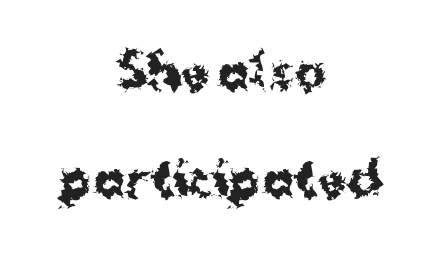
The image shows 47 px bold sans-serif type, upright; set centered, loose line spacing (2.28x), normal letter spacing, not underlined; medium stroke contrast and a medium x-height.
